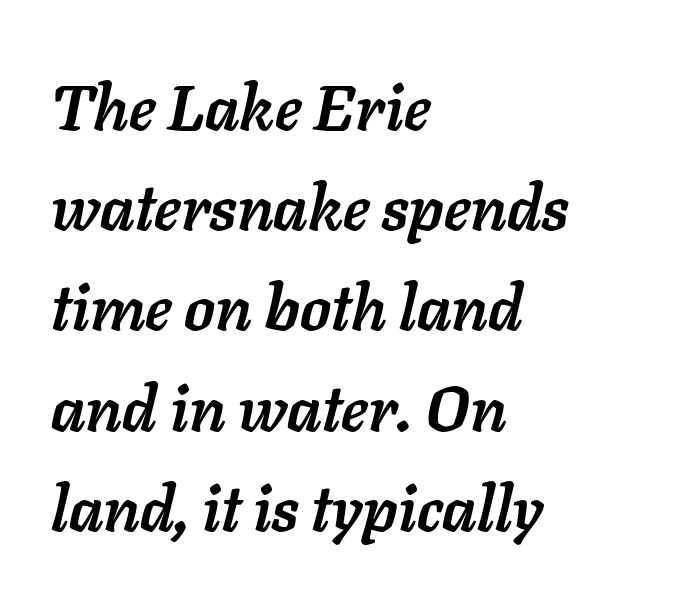
The image shows 63 px semibold type, italic (leaning right); set left-aligned, normal line spacing (1.59x), normal letter spacing, not underlined; low stroke contrast and a medium x-height.
